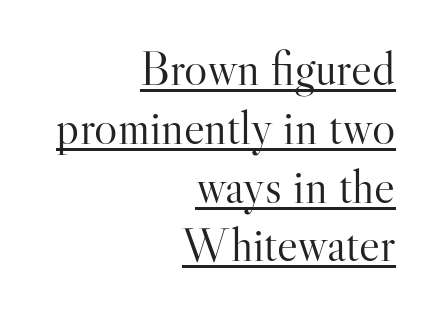
The image shows 49 px light serif type, upright; set right-aligned, line spacing 1.2x, normal letter spacing, underlined; high stroke contrast and a small x-height.
